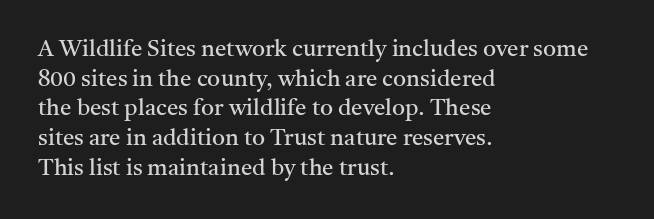
The lines sit at an ordinary, default distance from one another. The rag falls on the right side of this text block. The characters are drawn with everyday or finer stroke widths. Descender tails drop into unmarked territory.
